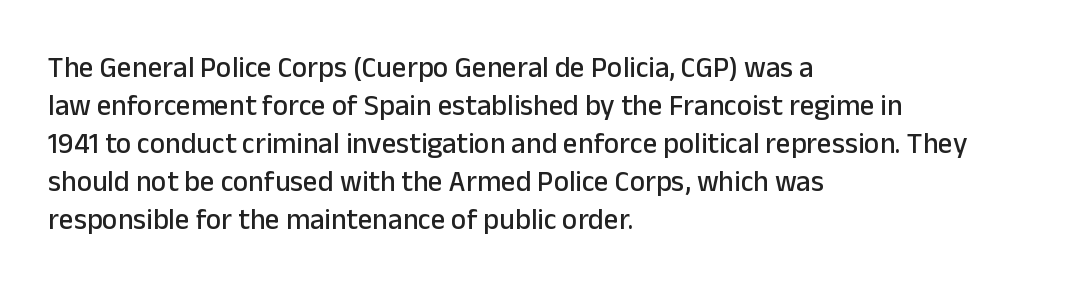
{"serif": "no", "italic": "no", "width": "normal", "stroke_contrast": "low", "x_height": "medium", "monospaced": "no", "underline": "no", "align": "left", "line_spacing": "normal", "line_spacing_ratio": 1.31, "letter_spacing": "normal", "letter_spacing_em": 0.0, "glyph_px": 29}
